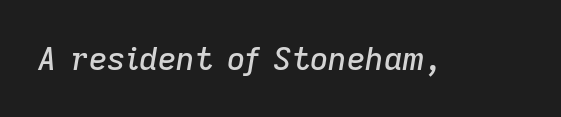
Q: Is the text italic (slanted)? A: Yes, it leans right by about 9 degrees.
Q: Is the text underlined? A: No.
Q: Is the spacing between letters normal or unusually wide? A: Normal.
Q: Width (condensed, normal, or wide)? A: Normal.
Q: Stroke contrast? A: Low.
Q: x-height? A: Medium.
Q: Monospaced? A: No.
